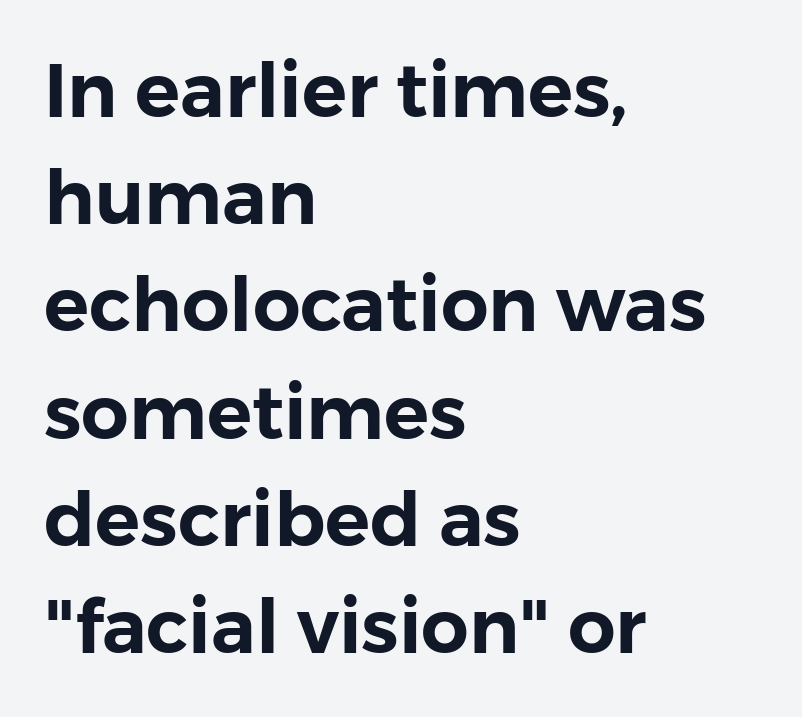
{"serif": "no", "italic": "no", "width": "normal", "stroke_contrast": "low", "x_height": "medium", "monospaced": "no", "underline": "no", "align": "left", "line_spacing": "normal", "line_spacing_ratio": 1.43, "letter_spacing": "normal", "letter_spacing_em": 0.0, "glyph_px": 75}
